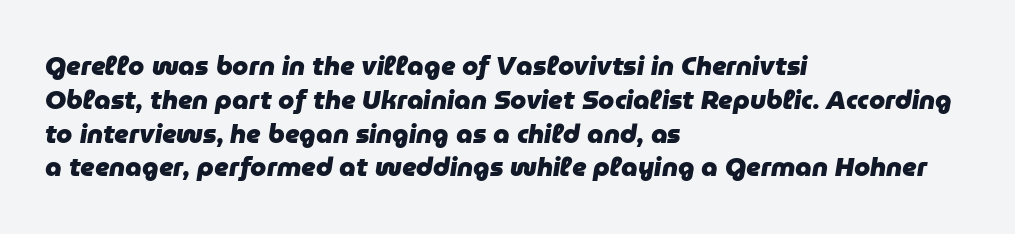
The letters are slanted; this is an italic face. Rule under the text: the space is simply empty. Pretty heavy lettering here — definitely bold. Vertical spacing — default. Letter spacing: default. All the whitespace from short lines collects on the right.
